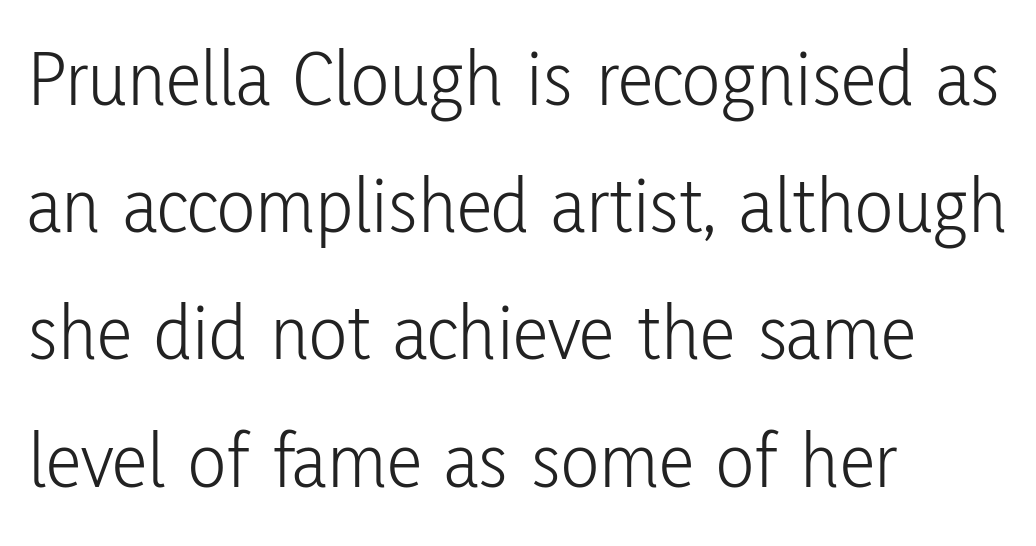
{"serif": "no", "italic": "no", "bold": "no", "weight": "light", "width": "condensed", "stroke_contrast": "low", "x_height": "medium", "monospaced": "no", "underline": "no", "align": "left", "line_spacing": "normal", "line_spacing_ratio": 1.59, "letter_spacing": "normal", "letter_spacing_em": 0.0, "glyph_px": 80}
